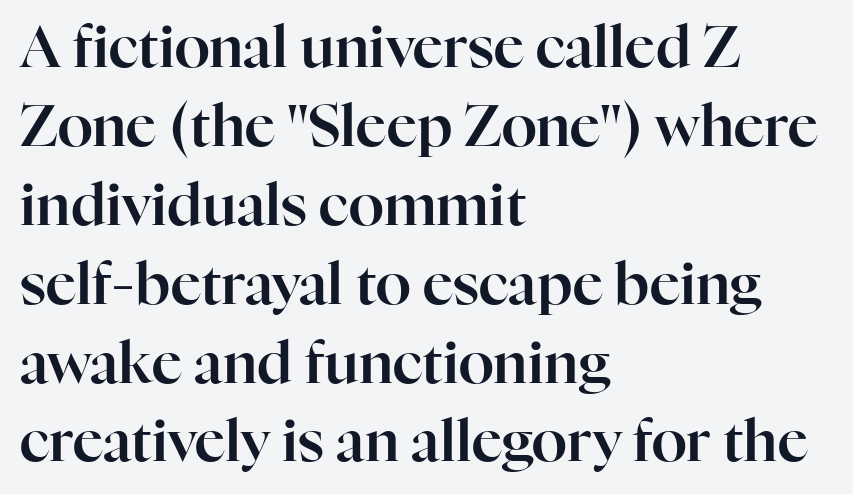
The face used here is proportionally spaced, like ordinary book or web type. The passage shown is typeset with a serif family. Is the letter spacing exaggerated? No — it looks like the ordinary default. Baseline-to-baseline distance is the conventional proportion of letter height. Every stem runs plumb, perpendicular to the baseline. A student would call this left alignment; a typographer would say flush left, rag right.
